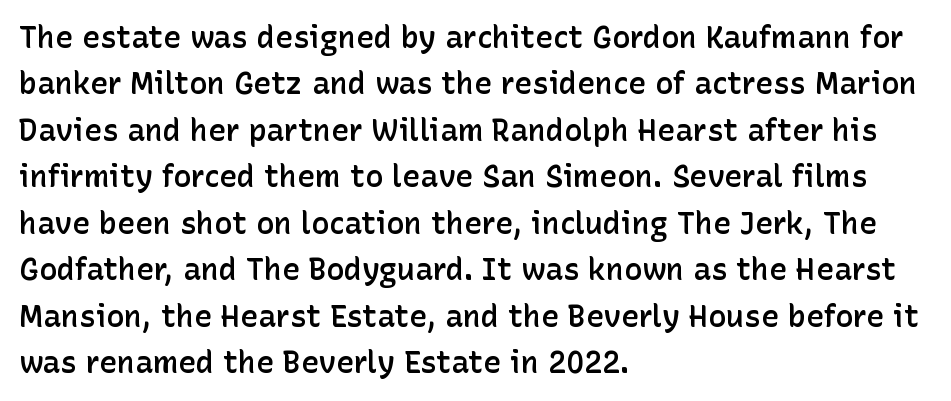
{"serif": "no", "italic": "no", "bold": "semi", "weight": "semibold", "width": "normal", "stroke_contrast": "low", "x_height": "medium", "monospaced": "no", "underline": "no", "align": "left", "line_spacing": "normal", "line_spacing_ratio": 1.55, "letter_spacing": "normal", "letter_spacing_em": 0.0, "glyph_px": 30}
